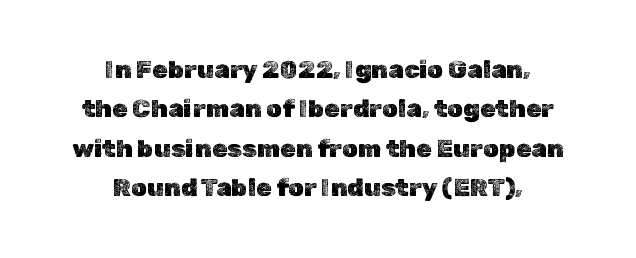
The image shows 25 px text type, upright; set centered, normal line spacing (1.58x), normal letter spacing, not underlined.
